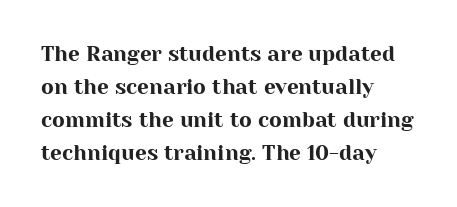
Q: Is the text italic (slanted)? A: No, it is upright.
Q: Is the text underlined? A: No.
Q: How is the paragraph aligned? A: Left-aligned.
Q: Is the spacing between letters normal or unusually wide? A: Normal.
Q: Is the spacing between lines tight, normal or loose? A: Normal.
